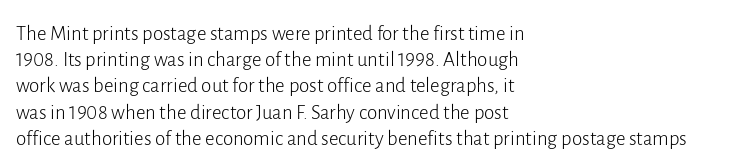
{"italic": "no", "bold": "no", "underline": "no", "align": "left", "line_spacing": "normal", "line_spacing_ratio": 1.25, "letter_spacing": "normal", "letter_spacing_em": 0.0, "glyph_px": 21}
